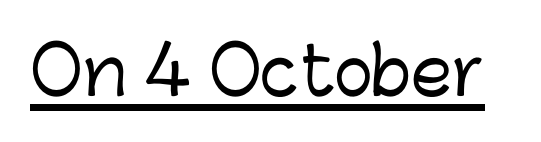
Q: Is the text italic (slanted)? A: No, it is upright.
Q: Is the typeface a serif or a sans-serif typeface? A: Sans-serif.
Q: Is the text underlined? A: Yes.
Q: Is the spacing between letters normal or unusually wide? A: Normal.
Q: Width (condensed, normal, or wide)? A: Normal.
Q: Stroke contrast? A: Low.
Q: x-height? A: Medium.
Q: Monospaced? A: No.
